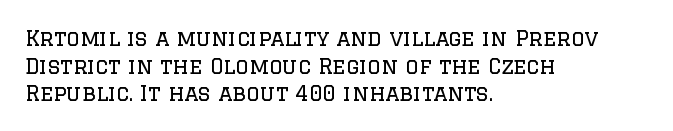
Teacher's note: observe the even left margin — that is flush-left alignment. The line texture is even and compact thanks to regular tracking. The lettering stays uniformly vertical, giving the passage a roman look. The baseline area is clear.
